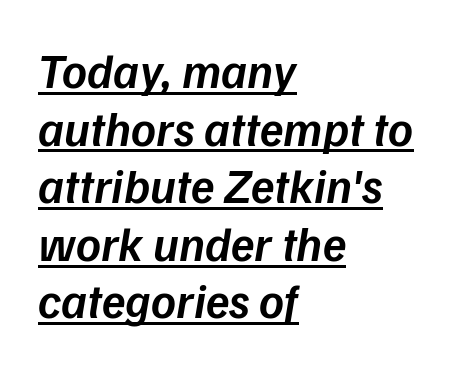
{"italic": "yes", "lean": "right", "slant_degrees": 9, "bold": "semi", "weight": "semibold", "width": "normal", "stroke_contrast": "low", "x_height": "medium", "monospaced": "no", "underline": "yes", "align": "left", "line_spacing_ratio": 1.2, "letter_spacing": "normal", "letter_spacing_em": 0.0, "glyph_px": 48}
